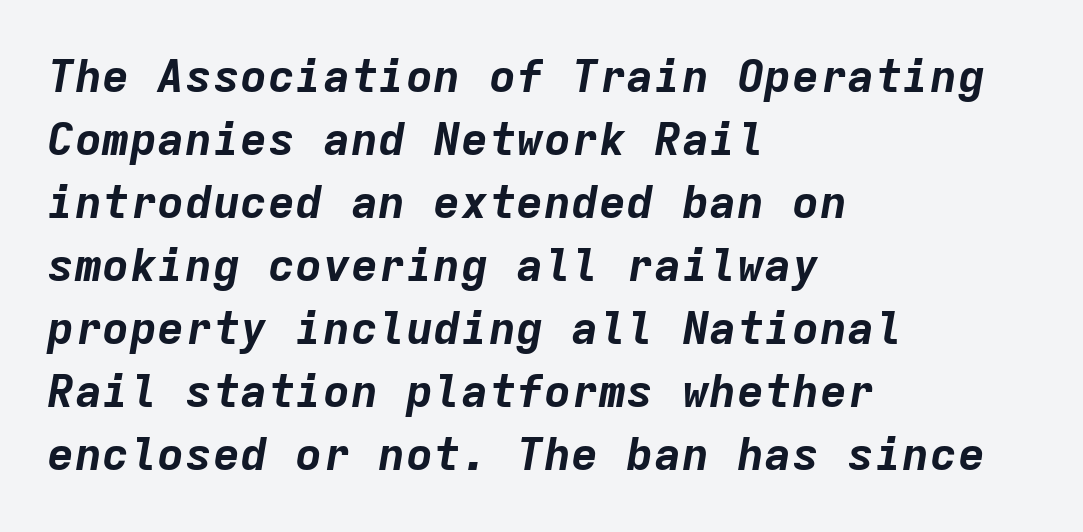
Q: Is the text bold? A: Yes.
Q: Is the text italic (slanted)? A: Yes, it leans right by about 9 degrees.
Q: Is the text underlined? A: No.
Q: How is the paragraph aligned? A: Left-aligned.
Q: Is the spacing between letters normal or unusually wide? A: Normal.
Q: Is the spacing between lines tight, normal or loose? A: Normal.
Q: Width (condensed, normal, or wide)? A: Normal.
Q: Stroke contrast? A: Low.
Q: x-height? A: Medium.
Q: Monospaced? A: Yes.
